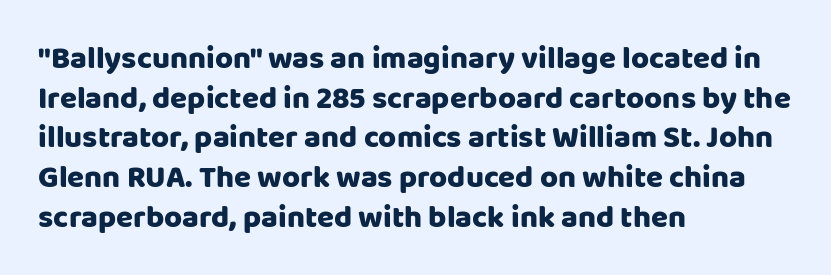
{"serif": "no", "italic": "no", "width": "normal", "stroke_contrast": "low", "x_height": "large", "monospaced": "no", "underline": "no", "align": "left", "line_spacing": "normal", "line_spacing_ratio": 1.28, "letter_spacing": "normal", "letter_spacing_em": 0.0, "glyph_px": 31}
